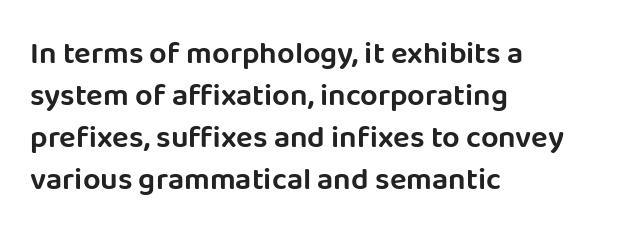
Q: Is the text italic (slanted)? A: No, it is upright.
Q: Is the typeface a serif or a sans-serif typeface? A: Sans-serif.
Q: Is the text underlined? A: No.
Q: How is the paragraph aligned? A: Left-aligned.
Q: Is the spacing between letters normal or unusually wide? A: Normal.
Q: Is the spacing between lines tight, normal or loose? A: Normal.
Q: Width (condensed, normal, or wide)? A: Normal.
Q: Stroke contrast? A: Low.
Q: x-height? A: Large.
Q: Monospaced? A: No.
